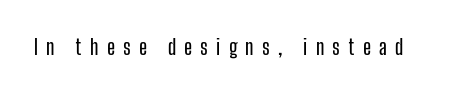
The image shows 21 px text type, upright; set unusually wide letter spacing (+0.39 em), not underlined.
